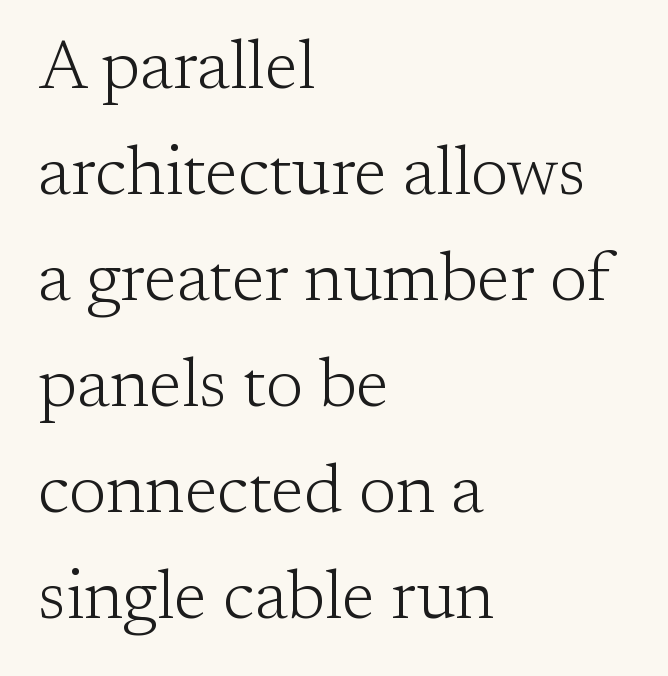
{"serif": "yes", "italic": "no", "bold": "no", "weight": "light", "width": "normal", "stroke_contrast": "low", "x_height": "medium", "monospaced": "no", "underline": "no", "align": "left", "line_spacing": "normal", "line_spacing_ratio": 1.56, "letter_spacing": "normal", "letter_spacing_em": 0.0, "glyph_px": 68}
